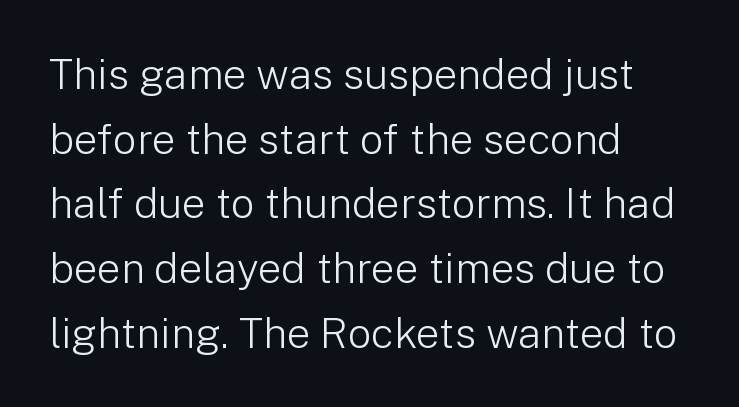
Each letter keeps its own natural width here, so spacing adapts to shape. This is not heavy type; no bold has been used. One-word summary of the alignment: left. The gaps between neighbouring characters are ordinary and unremarkable.
